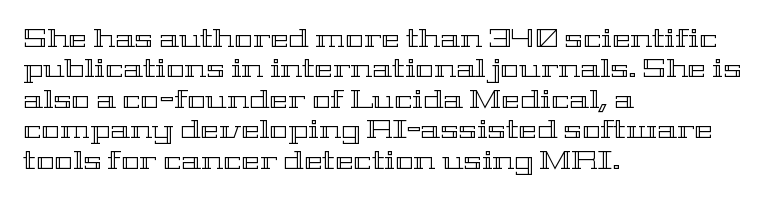
The image shows 25 px text type, upright; set left-aligned, line spacing 1.22x, normal letter spacing, not underlined.
